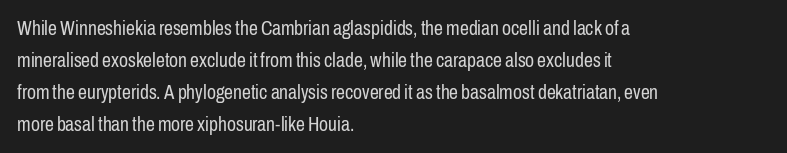
Q: Is the text bold? A: No.
Q: Is the text italic (slanted)? A: No, it is upright.
Q: Is the text underlined? A: No.
Q: How is the paragraph aligned? A: Left-aligned.
Q: Is the spacing between letters normal or unusually wide? A: Normal.
Q: Is the spacing between lines tight, normal or loose? A: Normal.
